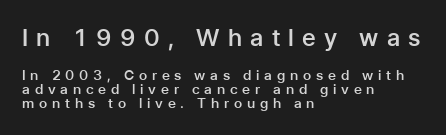
Q: Is the text bold? A: Semi-bold.
Q: Is the text italic (slanted)? A: No, it is upright.
Q: Is the text underlined? A: No.
Q: How is the paragraph aligned? A: Left-aligned.
Q: Is the spacing between letters normal or unusually wide? A: Unusually wide.
Q: Is the spacing between lines tight, normal or loose? A: Tight.
Q: Which block of text is set in a larger size, the first (top) or the second (bottom)? A: The first (top) one.
